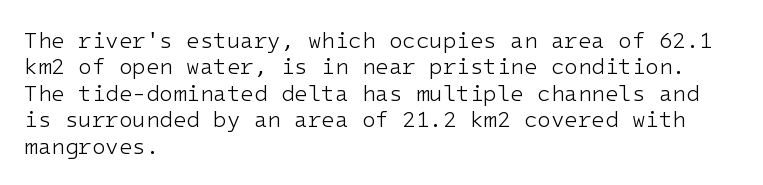
This sample uses an upright cut, with every glyph sitting square on the baseline. Underlining? Definitely not there. Heaviness? Minimal to ordinary, like unemphasized prose. Short note: letters normally spaced. Where is the straight margin? On the left.
